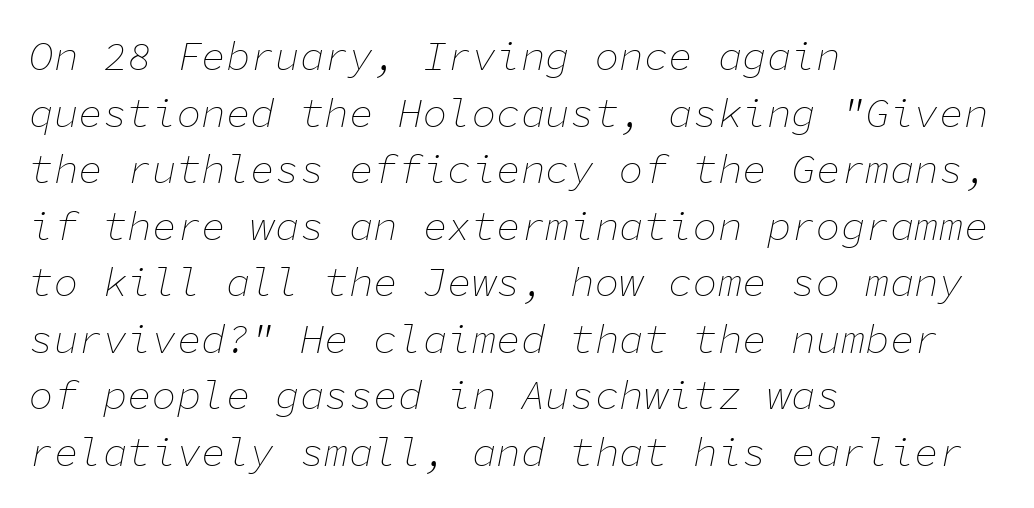
Do the characters align in a grid? Yes, the font is monospaced. Type without underlining. Slant detected: the letters are inclined. These lines are set flush left with a ragged right edge.
